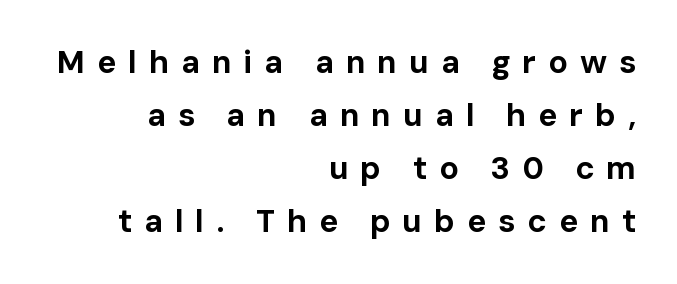
{"serif": "no", "italic": "no", "bold": "yes", "weight": "bold", "width": "normal", "stroke_contrast": "low", "x_height": "medium", "monospaced": "no", "underline": "no", "align": "right", "line_spacing": "normal", "line_spacing_ratio": 1.66, "letter_spacing": "wide", "letter_spacing_em": 0.37, "glyph_px": 32}
